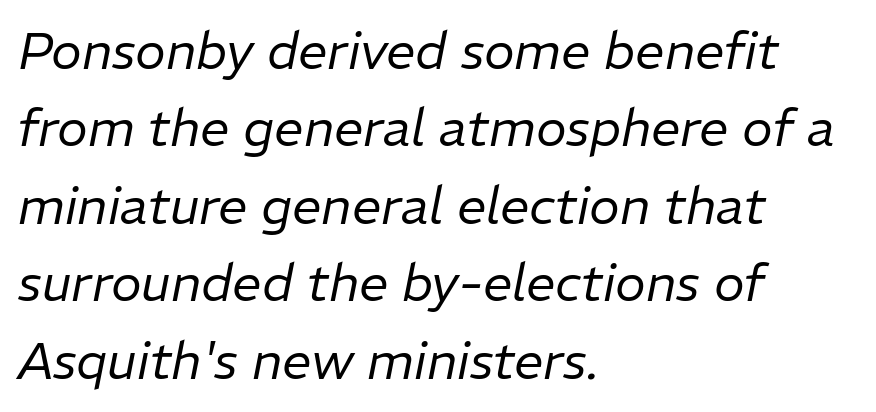
{"italic": "yes", "lean": "right", "slant_degrees": 11, "bold": "no", "weight": "regular", "width": "normal", "stroke_contrast": "low", "x_height": "medium", "monospaced": "no", "underline": "no", "align": "left", "line_spacing": "normal", "line_spacing_ratio": 1.49, "letter_spacing": "normal", "letter_spacing_em": 0.0, "glyph_px": 52}
